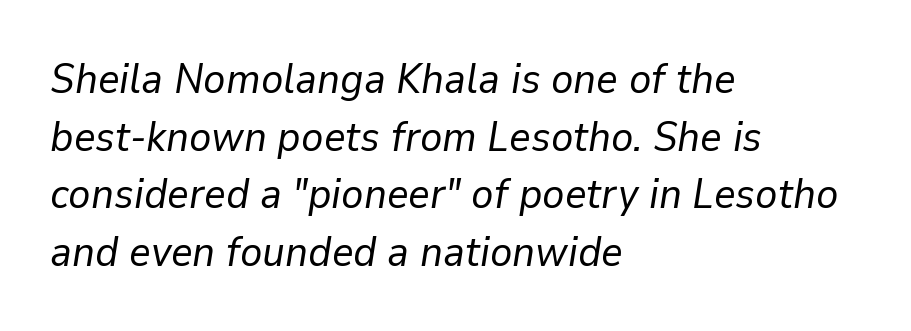
{"italic": "yes", "lean": "right", "slant_degrees": 9, "bold": "no", "weight": "regular", "width": "normal", "stroke_contrast": "low", "x_height": "medium", "monospaced": "no", "underline": "no", "align": "left", "line_spacing": "normal", "line_spacing_ratio": 1.37, "letter_spacing": "normal", "letter_spacing_em": 0.0, "glyph_px": 42}
